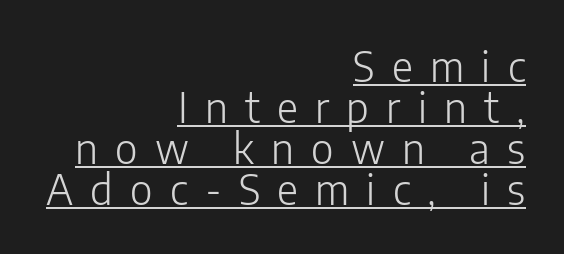
The image shows 41 px light sans-serif type, upright; set right-aligned, tight line spacing (1.0x), unusually wide letter spacing (+0.42 em), underlined; low stroke contrast and a medium x-height.
